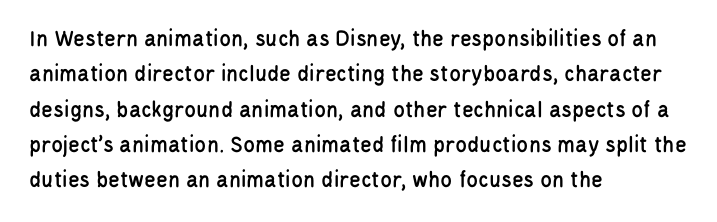
Q: Is the text italic (slanted)? A: No, it is upright.
Q: Is the text underlined? A: No.
Q: How is the paragraph aligned? A: Left-aligned.
Q: Is the spacing between letters normal or unusually wide? A: Normal.
Q: Is the spacing between lines tight, normal or loose? A: Normal.
